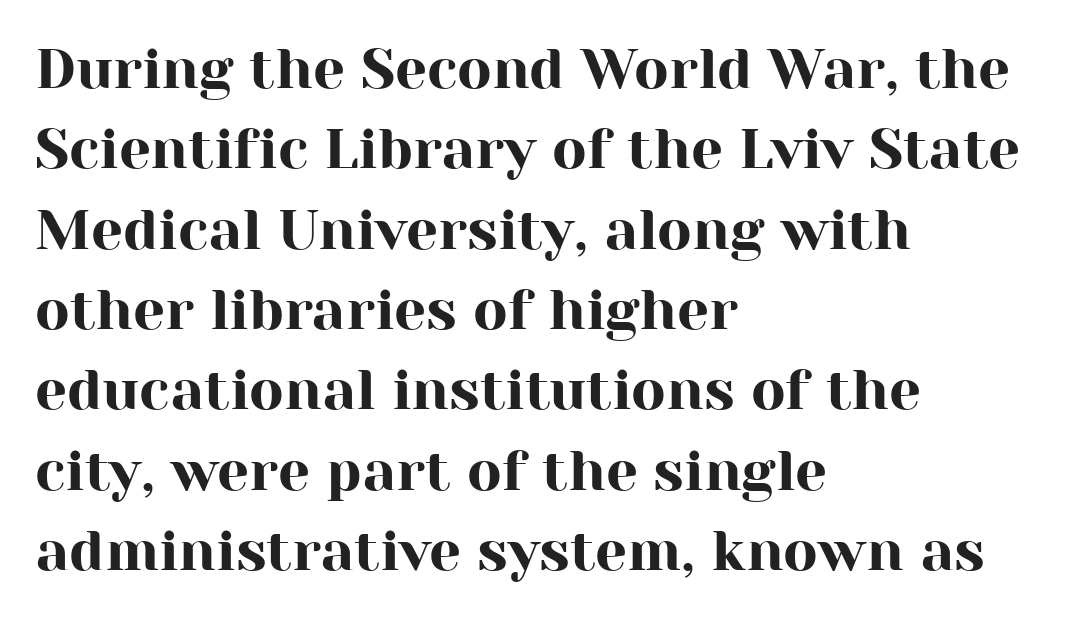
A typesetter would call this proportional, since set widths differ per character. The typeface chosen for these lines features serifs. Descenders hang freely into open space. The gaps between neighbouring characters are ordinary and unremarkable.
